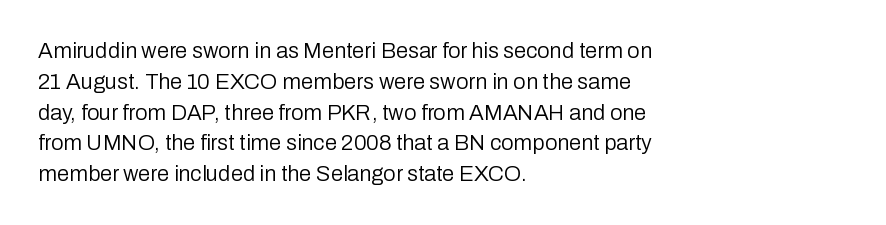
Summary of vertical rhythm: regular, with standard interline spacing. Short note: letters normally spaced. The font's upright variant was chosen for this text. Casual observation: everything's shoved over to the left.
